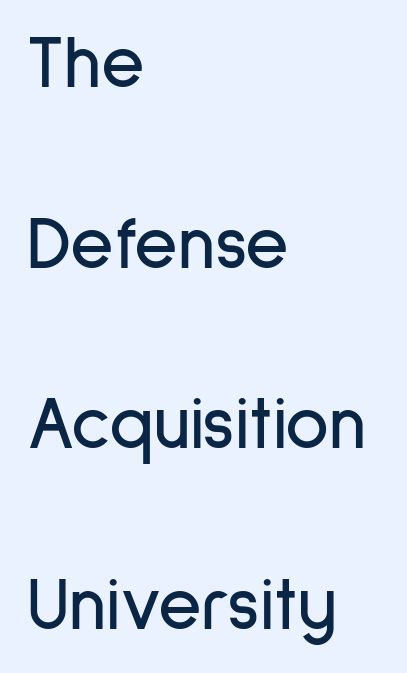
The strip under each line holds only bare page. Nope, not italic — everything's standing straight. Look at the bottom of the vertical strokes: they stop flat, with no serifs. The rendering keeps characters at their native spacing.
